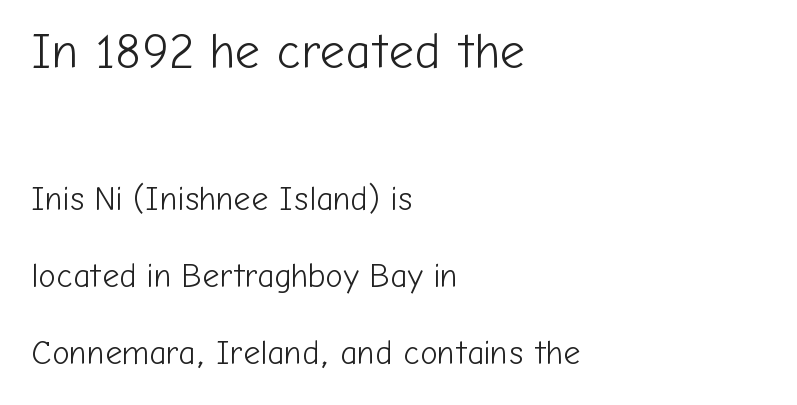
The image shows 49 px light sans-serif type, upright; set left-aligned, loose line spacing (2.34x), normal letter spacing, not underlined; the first (top) block is 1.48x larger; low stroke contrast and a medium x-height.
